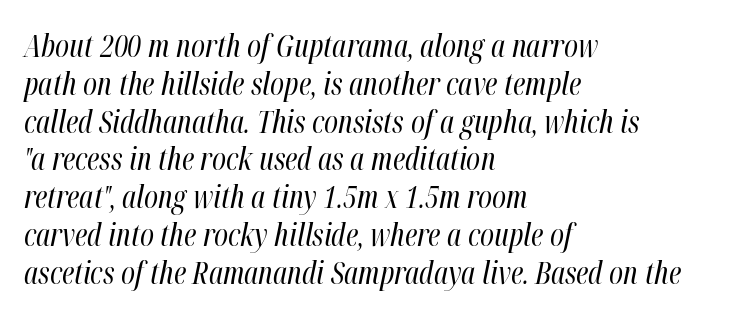
No heavy texture on the line: the type isn't bold. The font's italic variant was chosen for this text. Unmarked baselines from the first word to the last. Tracking value appears to be zero — textbook default spacing. You could not count columns in this text — the font is proportionally spaced. The rendering anchors every line to the left-hand side.
